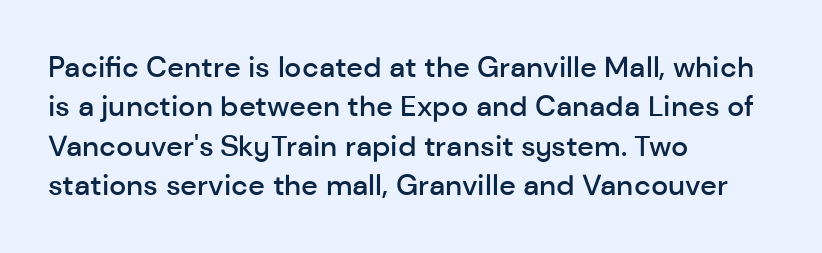
The image shows 29 px semibold sans-serif type, upright; set left-aligned, normal line spacing (1.36x), normal letter spacing, not underlined; low stroke contrast and a medium x-height.
